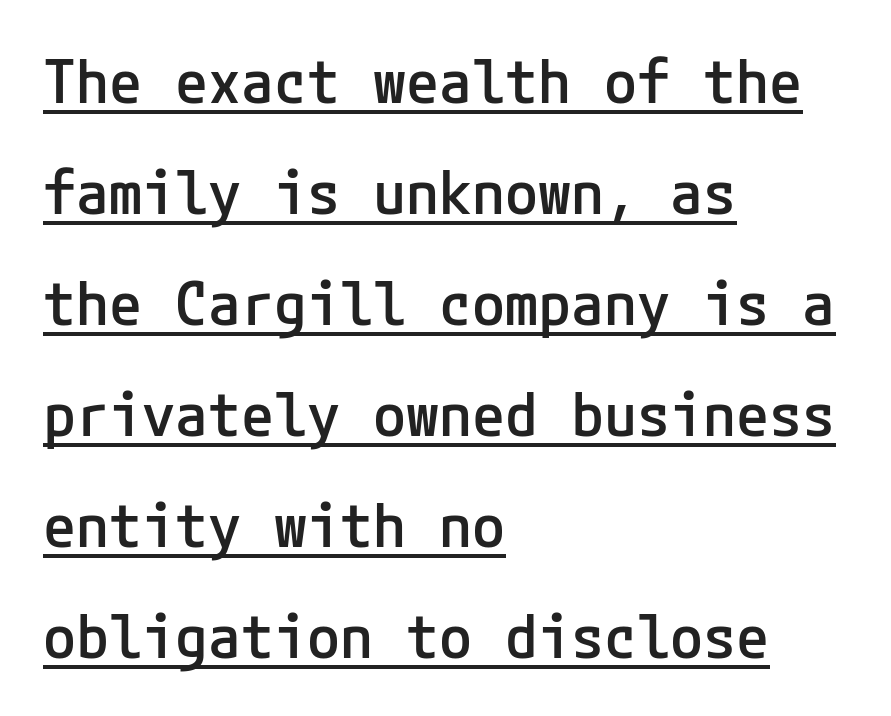
Q: Is the text bold? A: Semi-bold.
Q: Is the text italic (slanted)? A: No, it is upright.
Q: Is the typeface a serif or a sans-serif typeface? A: Sans-serif.
Q: Is the text underlined? A: Yes.
Q: How is the paragraph aligned? A: Left-aligned.
Q: Is the spacing between letters normal or unusually wide? A: Normal.
Q: Width (condensed, normal, or wide)? A: Normal.
Q: Stroke contrast? A: Low.
Q: x-height? A: Medium.
